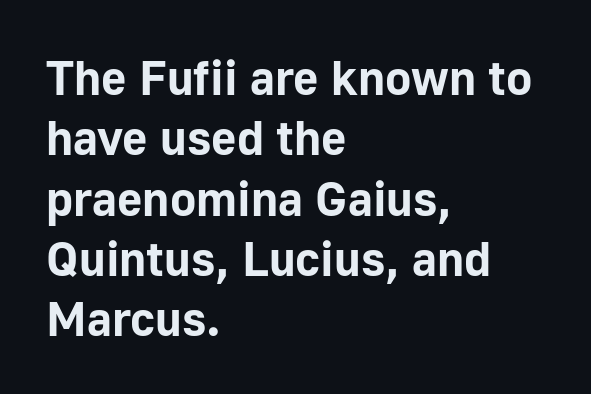
{"serif": "no", "italic": "no", "bold": "yes", "weight": "bold", "width": "normal", "stroke_contrast": "low", "x_height": "medium", "monospaced": "no", "underline": "no", "align": "left", "line_spacing_ratio": 1.23, "letter_spacing": "normal", "letter_spacing_em": 0.0, "glyph_px": 49}
